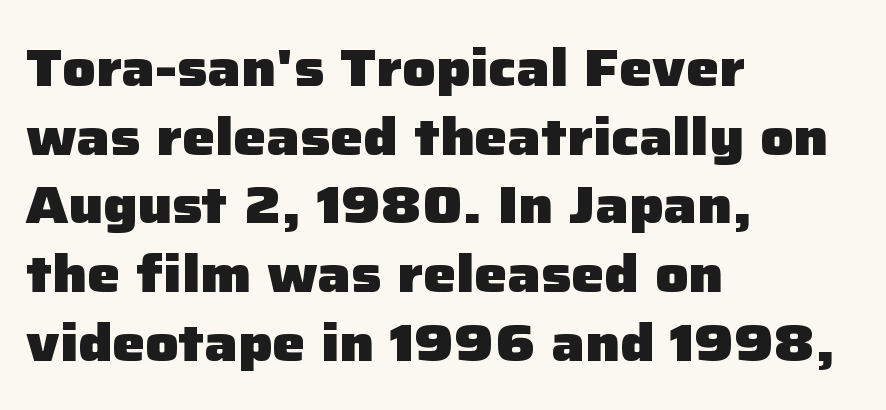
Stroke terminals: plain, sans-serif. The vertical gap from one line to the next is medium. Ordinary non-slanted type is in use. Here the glyphs are tracked normally, forming tight word shapes.
